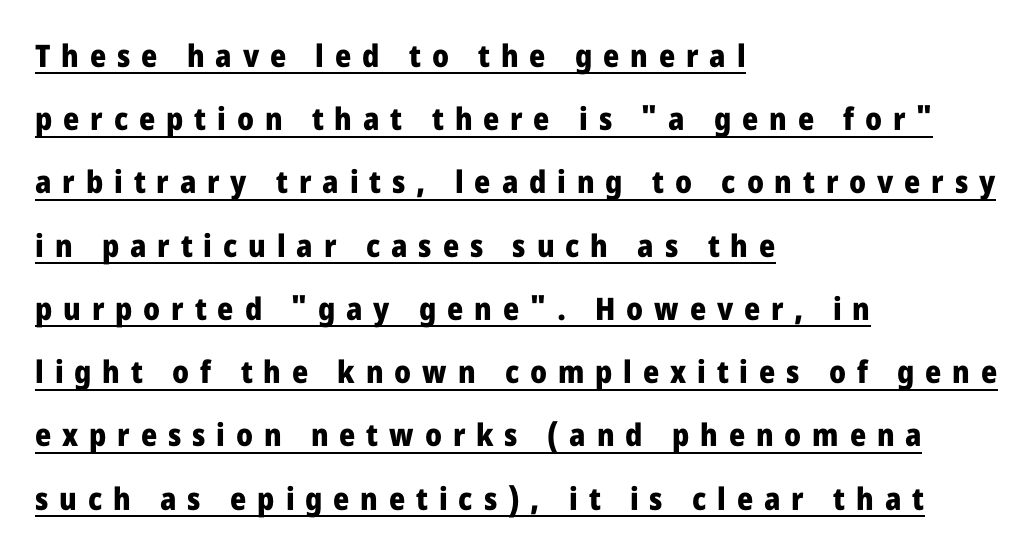
{"serif": "no", "italic": "no", "bold": "yes", "weight": "heavy", "width": "condensed", "stroke_contrast": "low", "x_height": "large", "monospaced": "no", "underline": "yes", "align": "left", "line_spacing": "loose", "line_spacing_ratio": 2.04, "letter_spacing": "wide", "letter_spacing_em": 0.35, "glyph_px": 31}
